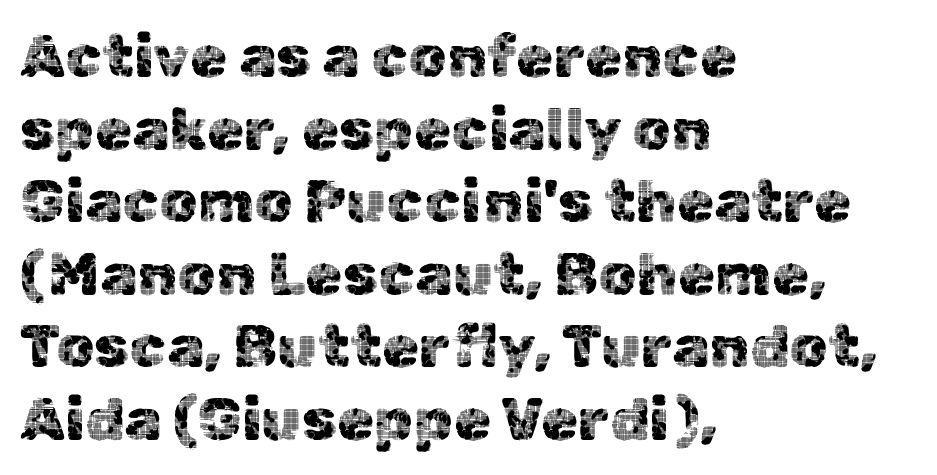
{"serif": "no", "italic": "no", "width": "normal", "x_height": "medium", "monospaced": "no", "underline": "no", "align": "left", "line_spacing_ratio": 1.21, "letter_spacing": "normal", "letter_spacing_em": 0.0, "glyph_px": 60}
